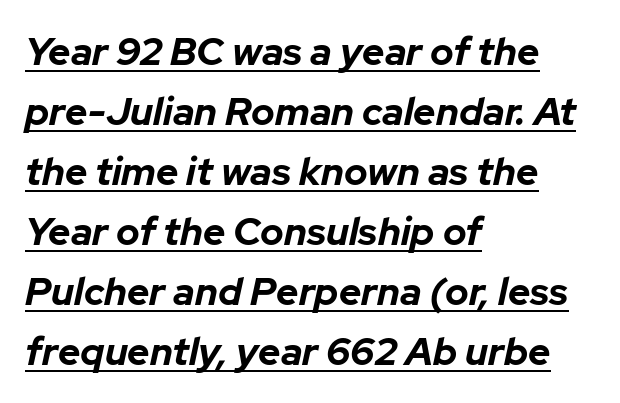
{"italic": "yes", "lean": "right", "slant_degrees": 12, "bold": "yes", "weight": "bold", "width": "normal", "stroke_contrast": "low", "x_height": "medium", "monospaced": "no", "underline": "yes", "align": "left", "line_spacing": "normal", "line_spacing_ratio": 1.54, "letter_spacing": "normal", "letter_spacing_em": 0.0, "glyph_px": 39}
